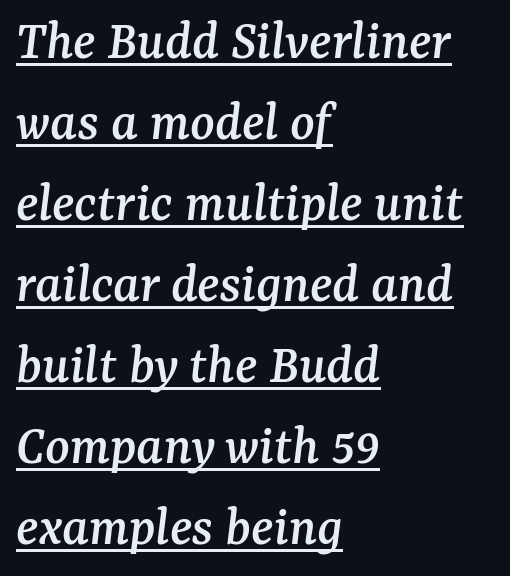
A typesetter would call this proportional, since set widths differ per character. The rendering anchors every line to the left-hand side. This rendering leaves character spacing at its baseline value. You can tell it's italic because the verticals aren't actually vertical. How would I describe the line gaps? Plain and ordinary. Old-style or modern, the face here clearly has serifs.
